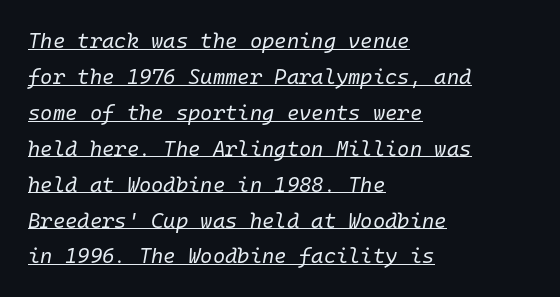
Q: Is the text bold? A: No.
Q: Is the text italic (slanted)? A: Yes, it leans right by about 10 degrees.
Q: Is the text underlined? A: Yes.
Q: How is the paragraph aligned? A: Left-aligned.
Q: Is the spacing between letters normal or unusually wide? A: Normal.
